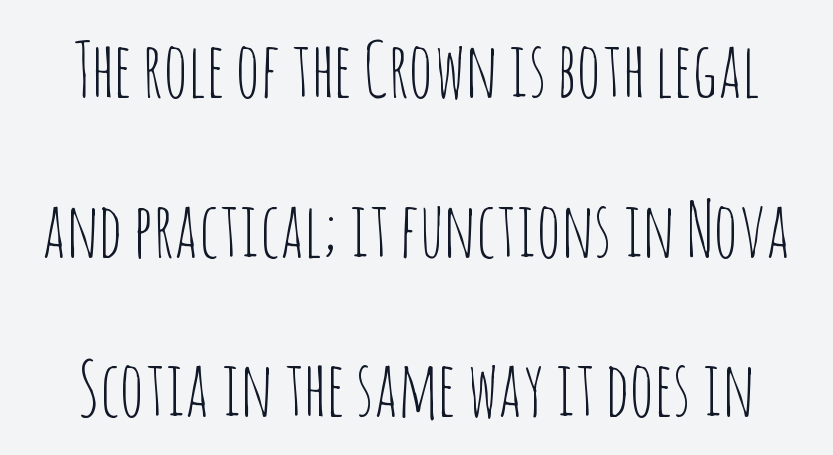
Q: Is the text bold? A: No.
Q: Is the text italic (slanted)? A: No, it is upright.
Q: Is the typeface a serif or a sans-serif typeface? A: Sans-serif.
Q: Is the text underlined? A: No.
Q: Is the spacing between letters normal or unusually wide? A: Normal.
Q: Is the spacing between lines tight, normal or loose? A: Loose.
Q: Width (condensed, normal, or wide)? A: Condensed.
Q: Stroke contrast? A: Low.
Q: x-height? A: Large.
Q: Monospaced? A: No.
